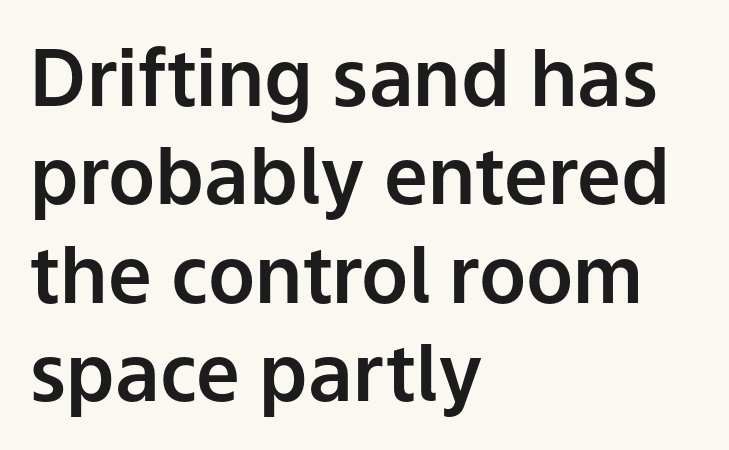
Q: Is the text italic (slanted)? A: No, it is upright.
Q: Is the typeface a serif or a sans-serif typeface? A: Sans-serif.
Q: Is the text underlined? A: No.
Q: How is the paragraph aligned? A: Left-aligned.
Q: Is the spacing between letters normal or unusually wide? A: Normal.
Q: Is the spacing between lines tight, normal or loose? A: Normal.
Q: Width (condensed, normal, or wide)? A: Normal.
Q: Stroke contrast? A: Low.
Q: x-height? A: Medium.
Q: Monospaced? A: No.
